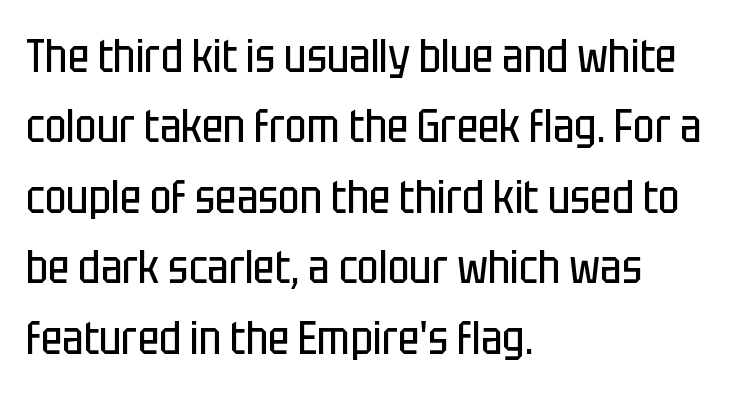
The image shows 46 px regular-weight, condensed sans-serif type, upright; set left-aligned, normal line spacing (1.53x), normal letter spacing, not underlined; low stroke contrast and a large x-height.
